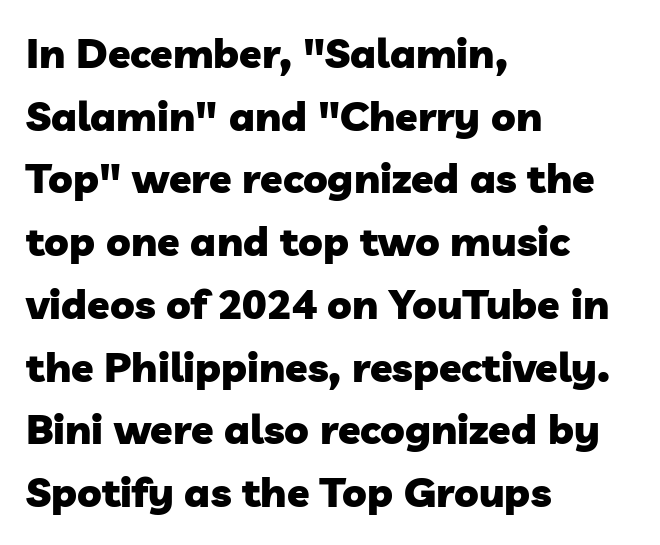
No extra tracking has been applied to these lines. Nope, no serifs anywhere on these letters. Where is the straight margin? On the left. Reading down the column, the eye jumps a familiar distance to each next line. Students, this is bold: see how much ink each stroke carries. Underline: absent.
